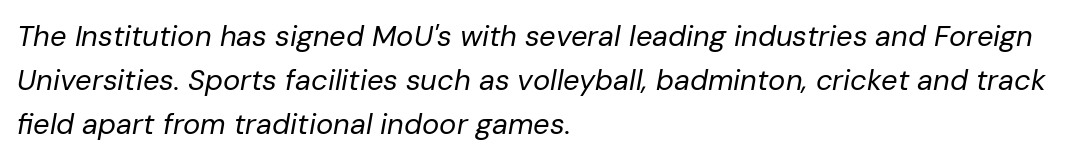
{"italic": "yes", "lean": "right", "slant_degrees": 10, "bold": "no", "weight": "regular", "width": "normal", "stroke_contrast": "low", "x_height": "medium", "monospaced": "no", "underline": "no", "align": "left", "line_spacing": "normal", "line_spacing_ratio": 1.52, "letter_spacing": "normal", "letter_spacing_em": 0.0, "glyph_px": 29}
